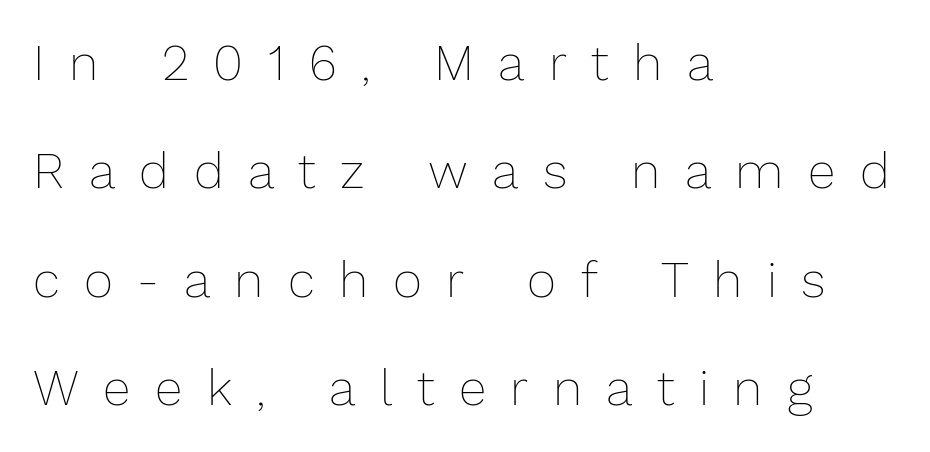
Q: Is the text bold? A: No.
Q: Is the text italic (slanted)? A: No, it is upright.
Q: Is the text underlined? A: No.
Q: How is the paragraph aligned? A: Left-aligned.
Q: Is the spacing between letters normal or unusually wide? A: Unusually wide.
Q: Is the spacing between lines tight, normal or loose? A: Loose.
Q: Width (condensed, normal, or wide)? A: Normal.
Q: Stroke contrast? A: Low.
Q: x-height? A: Medium.
Q: Monospaced? A: No.
